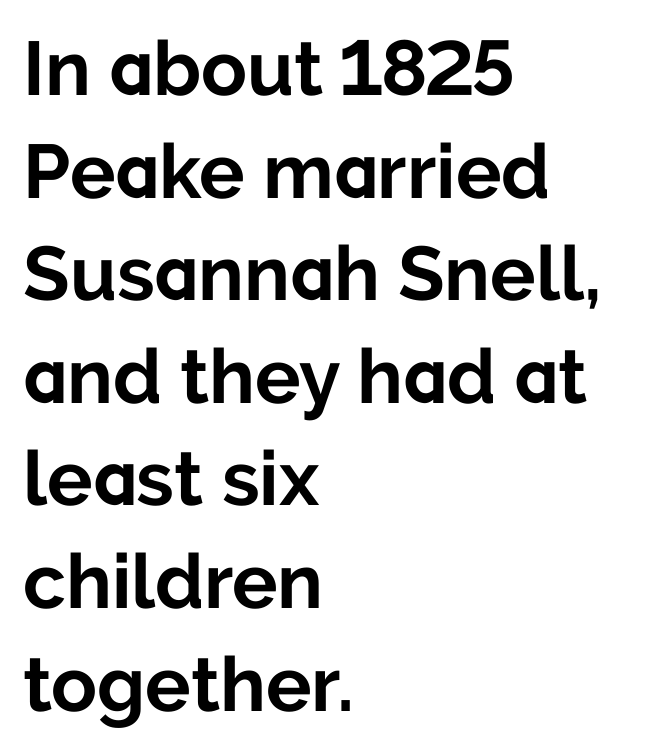
The image shows 76 px bold sans-serif type, upright; set left-aligned, normal line spacing (1.35x), normal letter spacing, not underlined; low stroke contrast and a medium x-height.
